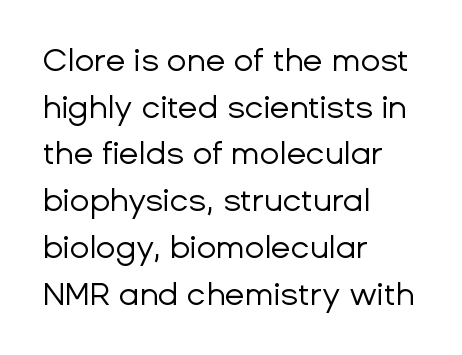
Q: Is the text bold? A: No.
Q: Is the text italic (slanted)? A: No, it is upright.
Q: Is the typeface a serif or a sans-serif typeface? A: Sans-serif.
Q: Is the text underlined? A: No.
Q: How is the paragraph aligned? A: Left-aligned.
Q: Is the spacing between letters normal or unusually wide? A: Normal.
Q: Is the spacing between lines tight, normal or loose? A: Normal.
Q: Width (condensed, normal, or wide)? A: Normal.
Q: Stroke contrast? A: Low.
Q: x-height? A: Medium.
Q: Monospaced? A: No.
